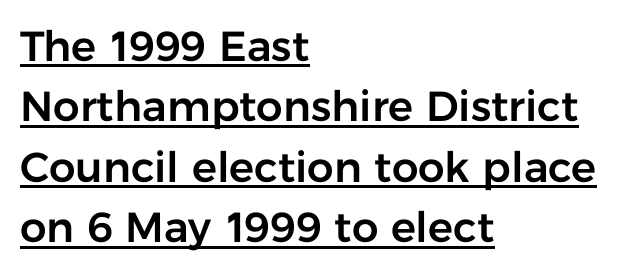
How are the letters spaced? Ordinarily, with no added tracking. Posture: vertical. The font family rendered here belongs to the sans-serif group. The vertical gap from one line to the next is medium. A typesetter would call this proportional, since set widths differ per character.
